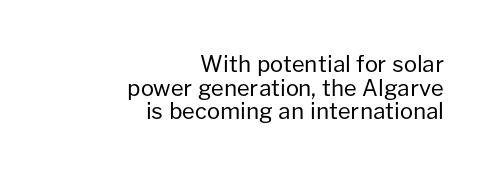
Q: Is the text bold? A: No.
Q: Is the text italic (slanted)? A: No, it is upright.
Q: Is the text underlined? A: No.
Q: How is the paragraph aligned? A: Right-aligned.
Q: Is the spacing between letters normal or unusually wide? A: Normal.
Q: Is the spacing between lines tight, normal or loose? A: Tight.
